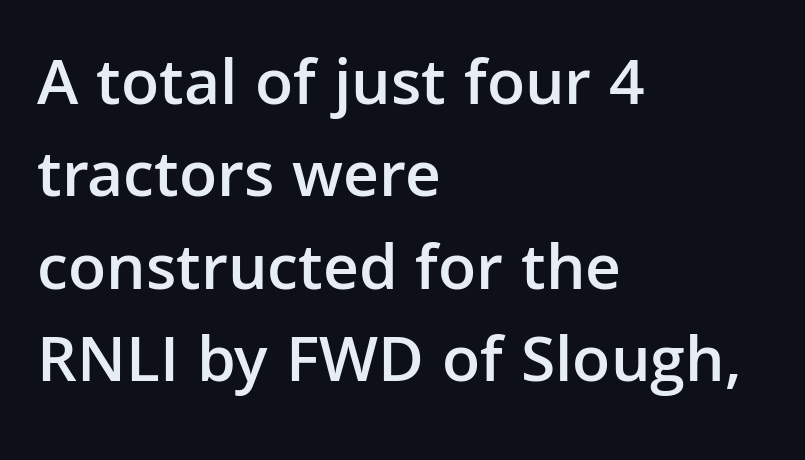
Check where the strokes stop: nothing finishes them off — pure sans. The letters stand straight up with perfectly vertical stems. The sample has been set in demibold, a notch under bold. Note the varied advance widths — an 'i' is clearly narrower than an 'm'. Unmarked baselines from the first word to the last. Whoever set this chose a conventional vertical rhythm.
